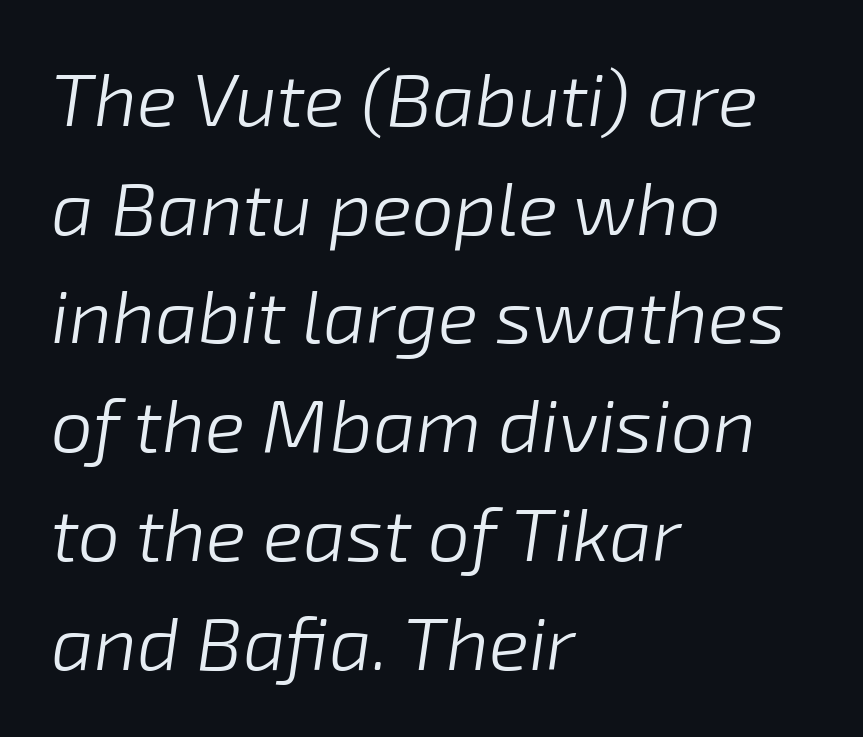
Honestly, there is no underline to notice here at all. Stems and bowls with no extra thickness — not bold. If you measured baseline to baseline, you'd find a middling distance. The typography opts for an oblique posture over an upright one. Note the varied advance widths — an 'i' is clearly narrower than an 'm'. There is no visible air inserted between adjacent glyphs.
